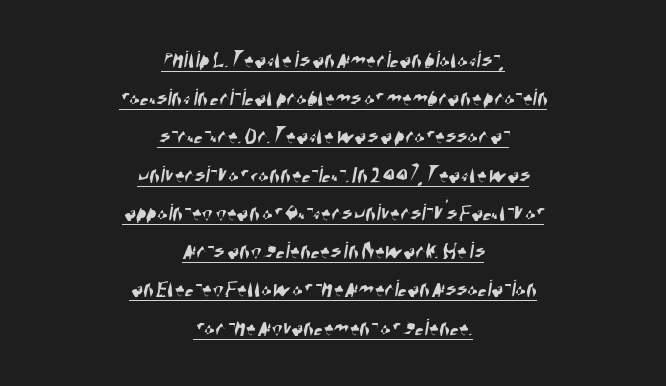
The image shows 25 px text type; set centered, normal line spacing (1.53x), normal letter spacing, underlined.
